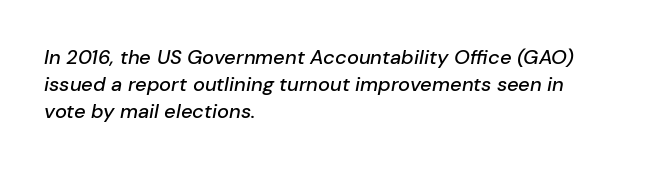
The image shows 20 px text type, italic (leaning right); set left-aligned, normal line spacing (1.36x), normal letter spacing, not underlined.
